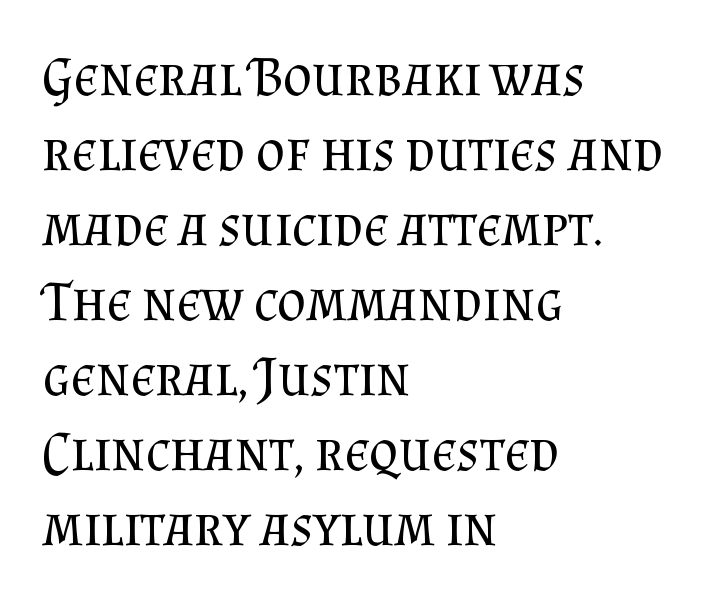
Q: Is the text bold? A: No.
Q: Is the text italic (slanted)? A: No, it is upright.
Q: Is the typeface a serif or a sans-serif typeface? A: Serif.
Q: Is the text underlined? A: No.
Q: How is the paragraph aligned? A: Left-aligned.
Q: Is the spacing between letters normal or unusually wide? A: Normal.
Q: Is the spacing between lines tight, normal or loose? A: Normal.
Q: Width (condensed, normal, or wide)? A: Normal.
Q: Stroke contrast? A: Medium.
Q: x-height? A: Small.
Q: Monospaced? A: No.
